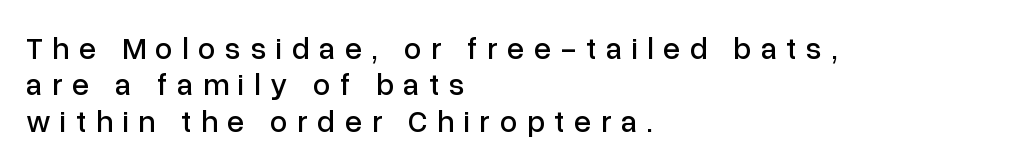
Q: Is the text italic (slanted)? A: No, it is upright.
Q: Is the typeface a serif or a sans-serif typeface? A: Sans-serif.
Q: Is the text underlined? A: No.
Q: How is the paragraph aligned? A: Left-aligned.
Q: Is the spacing between letters normal or unusually wide? A: Unusually wide.
Q: Width (condensed, normal, or wide)? A: Normal.
Q: Stroke contrast? A: Low.
Q: x-height? A: Medium.
Q: Monospaced? A: No.
